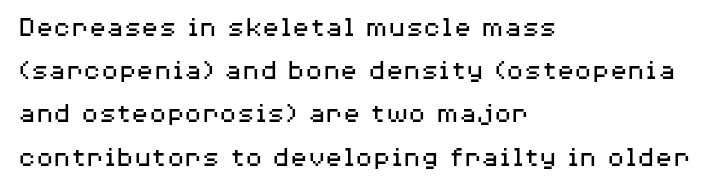
{"serif": "no", "italic": "no", "bold": "no", "weight": "regular", "width": "wide", "stroke_contrast": "medium", "x_height": "medium", "monospaced": "no", "underline": "no", "align": "left", "line_spacing": "normal", "line_spacing_ratio": 1.49, "letter_spacing": "normal", "letter_spacing_em": 0.0, "glyph_px": 29}
